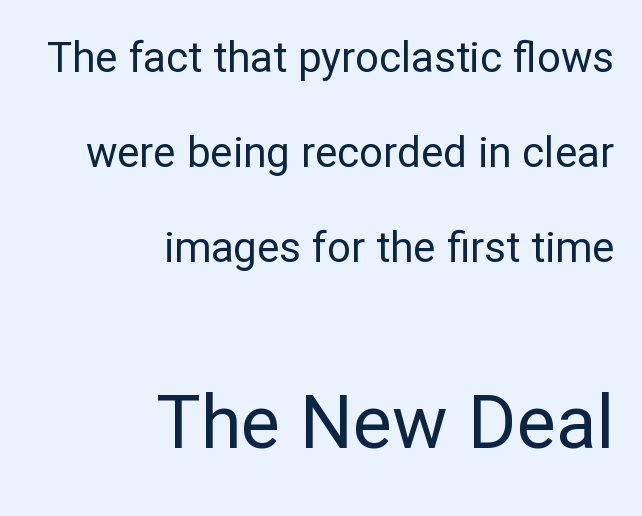
Spacing between characters is what you'd get straight out of the box. No chunkiness to these letters — they're not bold. The lower block of text is set noticeably larger than the block above it. Notice the wide empty band between every row — that's loose leading.
